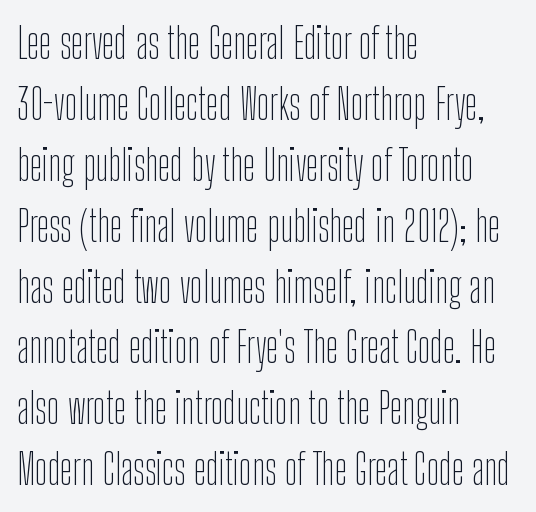
Q: Is the text bold? A: No.
Q: Is the text italic (slanted)? A: No, it is upright.
Q: Is the typeface a serif or a sans-serif typeface? A: Sans-serif.
Q: Is the text underlined? A: No.
Q: How is the paragraph aligned? A: Left-aligned.
Q: Is the spacing between letters normal or unusually wide? A: Normal.
Q: Is the spacing between lines tight, normal or loose? A: Normal.
Q: Width (condensed, normal, or wide)? A: Condensed.
Q: Stroke contrast? A: Low.
Q: x-height? A: Medium.
Q: Monospaced? A: No.
